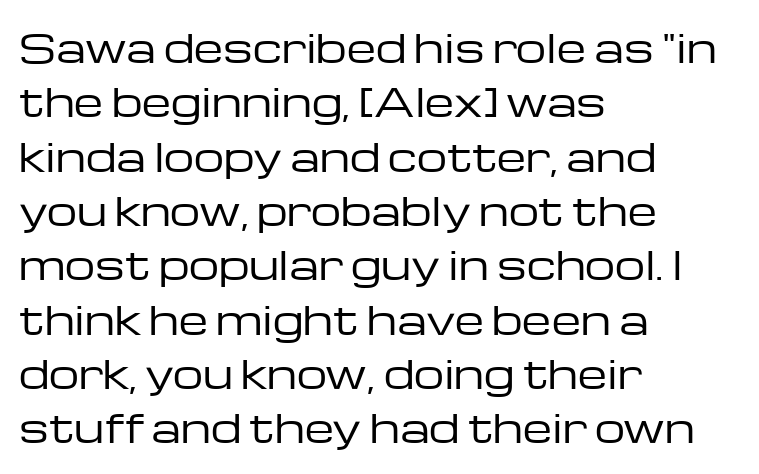
The image shows 38 px regular-weight, wide sans-serif type, upright; set left-aligned, normal line spacing (1.43x), normal letter spacing, not underlined; low stroke contrast and a medium x-height.
